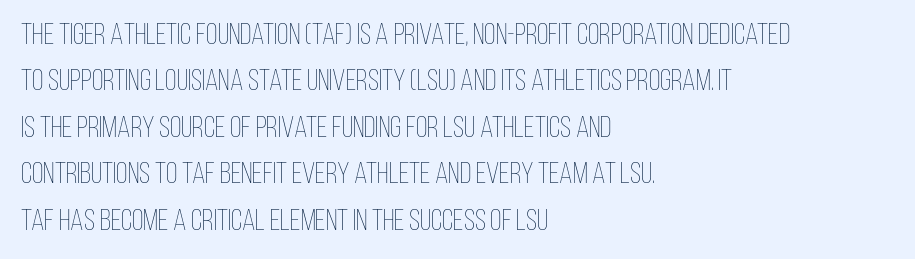
Q: Is the text bold? A: No.
Q: Is the text italic (slanted)? A: No, it is upright.
Q: Is the text underlined? A: No.
Q: How is the paragraph aligned? A: Left-aligned.
Q: Is the spacing between letters normal or unusually wide? A: Normal.
Q: Is the spacing between lines tight, normal or loose? A: Normal.
Q: Width (condensed, normal, or wide)? A: Condensed.
Q: Stroke contrast? A: Low.
Q: x-height? A: Large.
Q: Monospaced? A: No.
